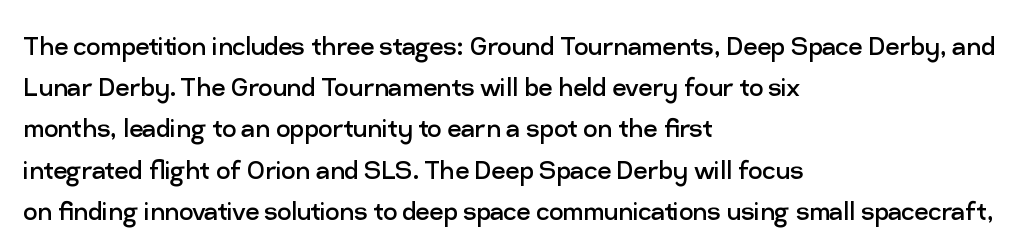
The lines sit at an ordinary, default distance from one another. The typesetter chose a ragged-right arrangement here. Serif or sans? Sans — the stroke terminals are bare. Nobody touched the tracking dial on this one. No heavy texture on the line: the type isn't bold.
